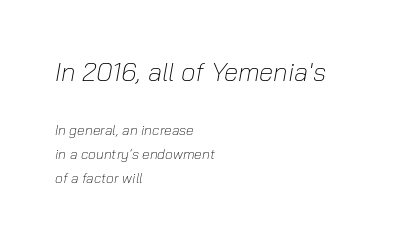
This rendering uses left alignment, leaving the right contour irregular. Scale decreases going downward across the two blocks. The font's italic variant was chosen for this text. Words float on clear page, feet unadorned. In terms of letterspacing, this is plain default setting.
